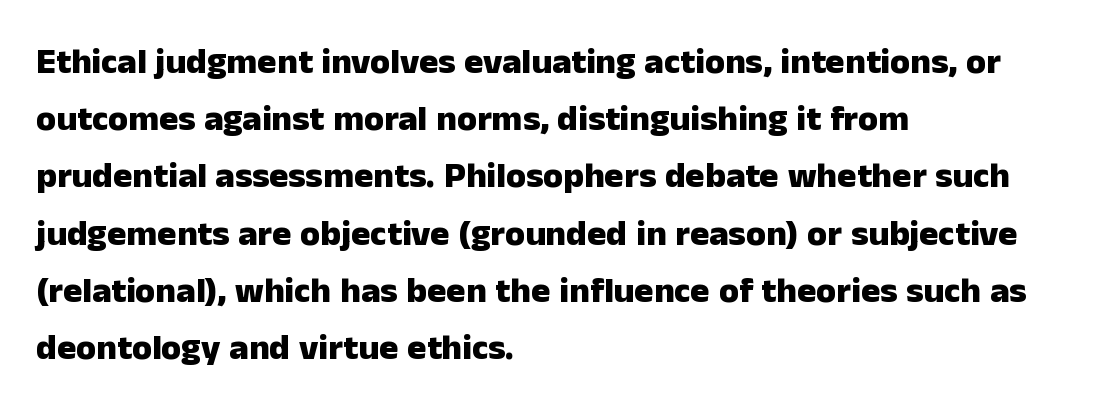
{"serif": "no", "italic": "no", "bold": "yes", "weight": "heavy", "width": "normal", "stroke_contrast": "low", "x_height": "medium", "monospaced": "no", "underline": "no", "align": "left", "line_spacing": "normal", "line_spacing_ratio": 1.59, "letter_spacing": "normal", "letter_spacing_em": 0.0, "glyph_px": 36}
